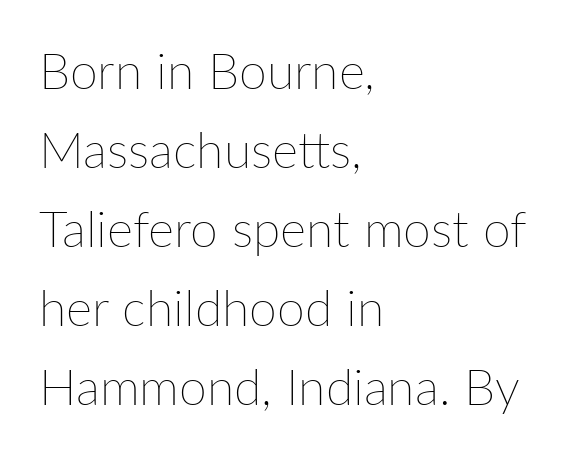
{"italic": "no", "bold": "no", "weight": "thin", "width": "normal", "stroke_contrast": "low", "x_height": "medium", "monospaced": "no", "underline": "no", "align": "left", "line_spacing": "normal", "line_spacing_ratio": 1.58, "letter_spacing": "normal", "letter_spacing_em": 0.0, "glyph_px": 50}
